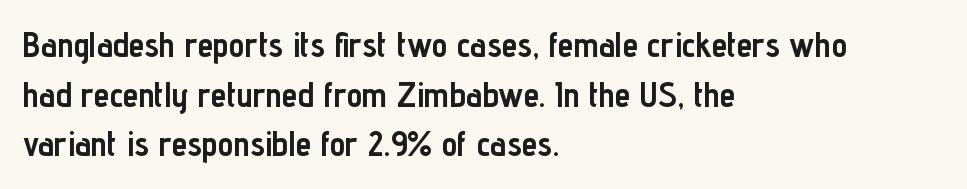
{"serif": "no", "italic": "no", "bold": "yes", "weight": "semibold", "width": "condensed", "stroke_contrast": "low", "x_height": "medium", "monospaced": "no", "underline": "no", "align": "left", "line_spacing": "normal", "line_spacing_ratio": 1.42, "letter_spacing": "normal", "letter_spacing_em": 0.0, "glyph_px": 35}
